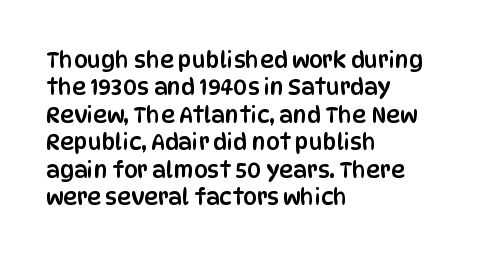
Q: Is the text italic (slanted)? A: No, it is upright.
Q: Is the text underlined? A: No.
Q: How is the paragraph aligned? A: Left-aligned.
Q: Is the spacing between letters normal or unusually wide? A: Normal.
Q: Is the spacing between lines tight, normal or loose? A: Normal.
